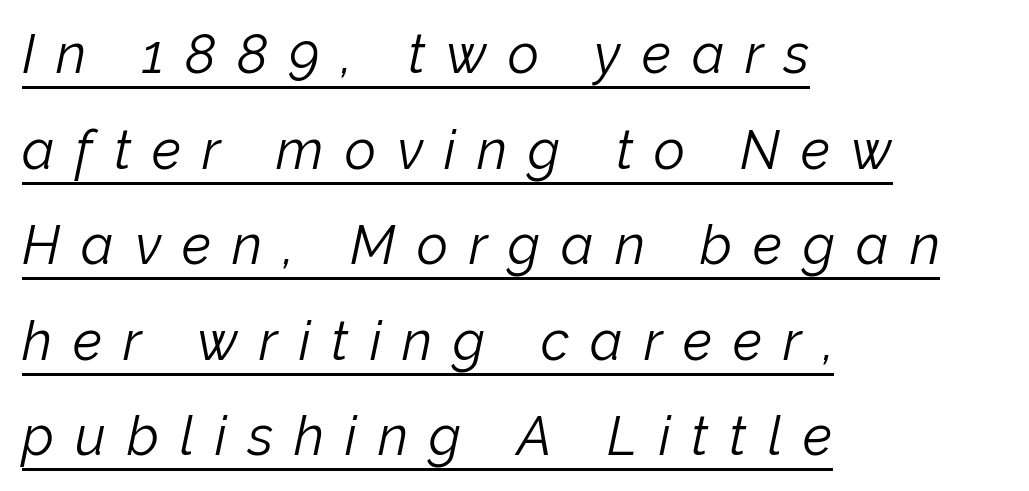
This sample uses expanded letter spacing, leaving extra air between glyphs. Every character sits at an angle, as italics do. What decoration does the sample have? An underline. These lines are set flush left with a ragged right edge. Nothing heavy about these letters — not bold at all. Looks like regular typesetting: each glyph gets only the width it needs.
